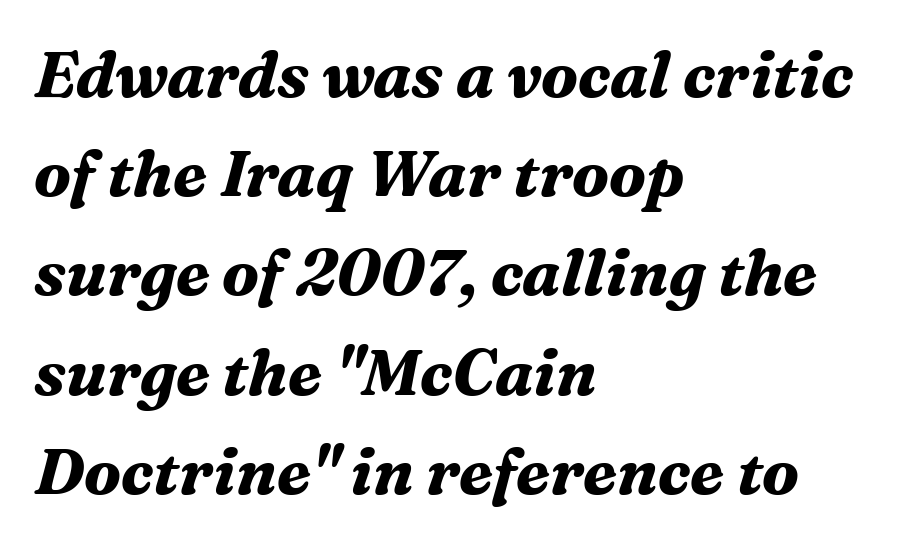
Q: Is the text bold? A: Yes.
Q: Is the text italic (slanted)? A: Yes, it leans right by about 16 degrees.
Q: Is the typeface a serif or a sans-serif typeface? A: Serif.
Q: Is the text underlined? A: No.
Q: How is the paragraph aligned? A: Left-aligned.
Q: Is the spacing between letters normal or unusually wide? A: Normal.
Q: Is the spacing between lines tight, normal or loose? A: Normal.
Q: Width (condensed, normal, or wide)? A: Normal.
Q: Stroke contrast? A: Medium.
Q: x-height? A: Medium.
Q: Monospaced? A: No.
